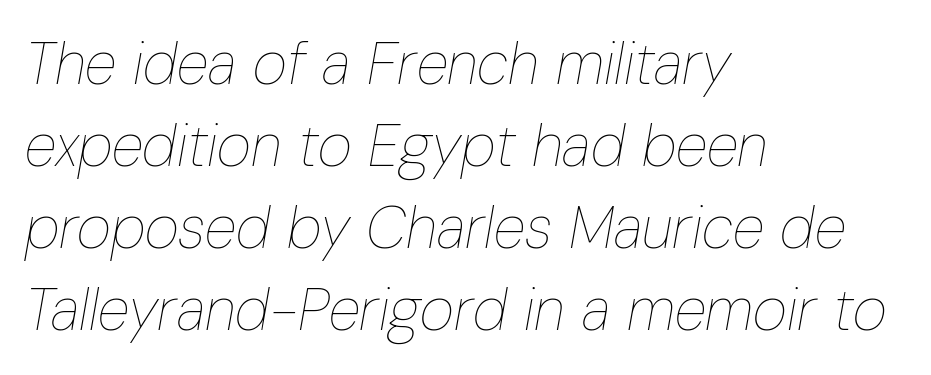
The image shows 59 px thin, condensed type, italic (leaning right); set left-aligned, normal line spacing (1.39x), normal letter spacing, not underlined; low stroke contrast and a medium x-height.
